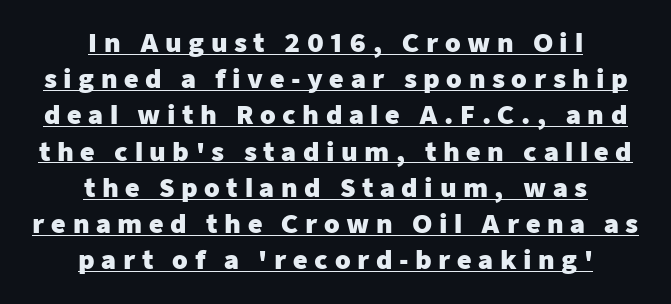
What decoration does the sample have? An underline. Caption: multi-line text, centered on the measure. The passage shown is emphatically bold. The face used here is rendered with a markedly widened letterfit.
